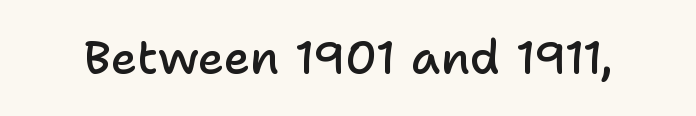
The image shows 46 px semibold sans-serif type, upright; set normal letter spacing, not underlined; low stroke contrast and a medium x-height.
